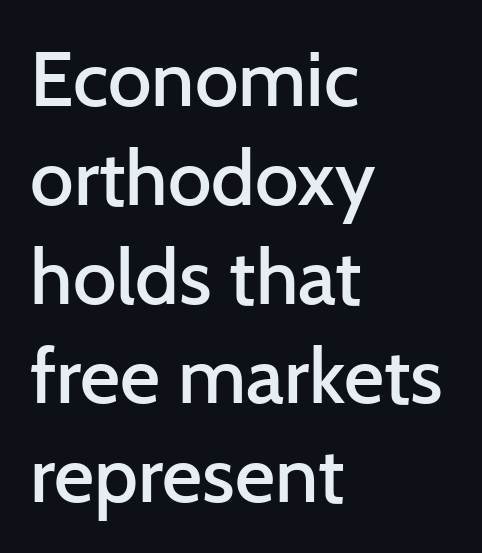
In CSS terms this would be text-align: left. Vertically, the passage feels balanced, rows spaced as you'd expect. A sans-serif font was chosen for this passage. Words float on clear page, feet unadorned. Proportional: the letters do not fall into vertical columns. Notice how the stems are strictly vertical — no italics here.
